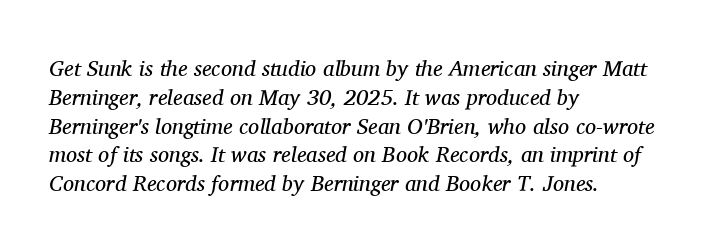
Is this a heavy cut? Hardly; it is regular or lighter. The glyphs look as if they've been sheared to an angle. Rule under the text: the space is simply empty. Left-aligned paragraph, ragged on the right. The passage shown stacks its lines at a standard gap.
